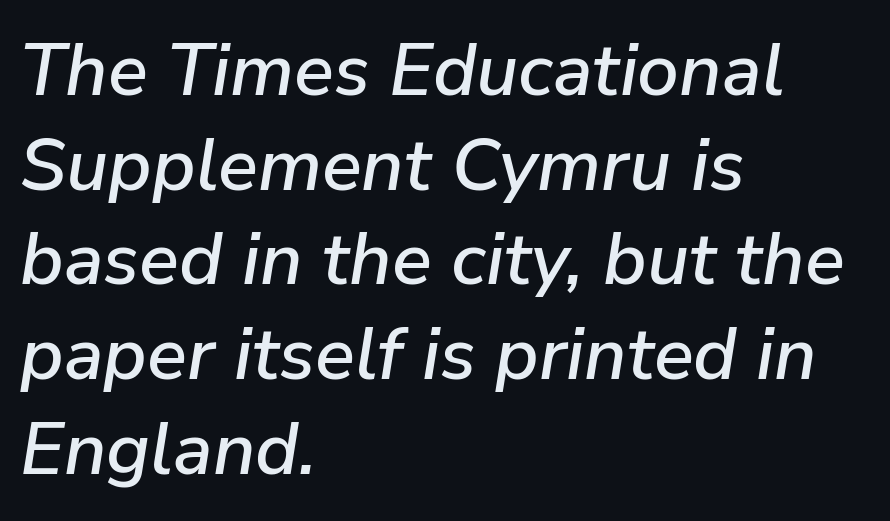
Q: Is the text italic (slanted)? A: Yes, it leans right by about 9 degrees.
Q: Is the text underlined? A: No.
Q: How is the paragraph aligned? A: Left-aligned.
Q: Is the spacing between letters normal or unusually wide? A: Normal.
Q: Is the spacing between lines tight, normal or loose? A: Normal.
Q: Width (condensed, normal, or wide)? A: Normal.
Q: Stroke contrast? A: Low.
Q: x-height? A: Medium.
Q: Monospaced? A: No.
